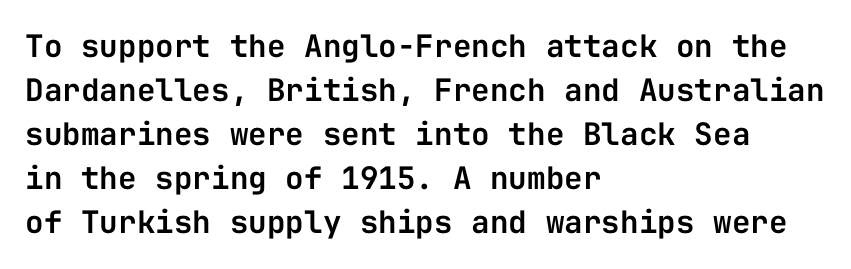
Short and long lines alike share a common starting point at left. Ordinary non-slanted type is in use. The designer went with a sans here, leaving each stem footless. Each letter, wide or thin by design, is forced into the same width here.
